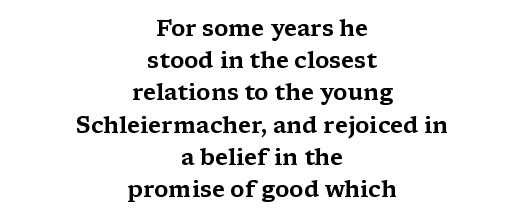
These lines sit exactly where default settings would place them. Visually the block forms a symmetrical silhouette, jagged on both flanks. When letters stand straight like this, we call the style roman or upright. Type without underlining. Students, note that the glyphs here touch the page at normal intervals.
